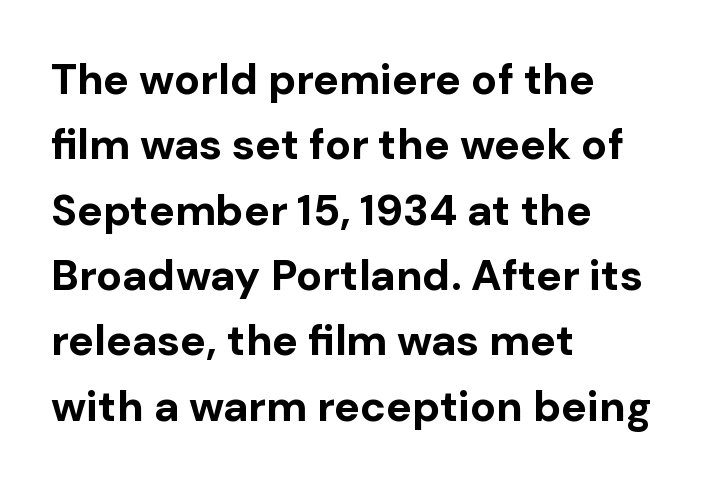
The passage shown has conventional tracking throughout. As a designer I'd log this as weight 700, bold. In terms of leading, this rendering sits right in the middle. What kind of face is this? One without serifs — a sans.
